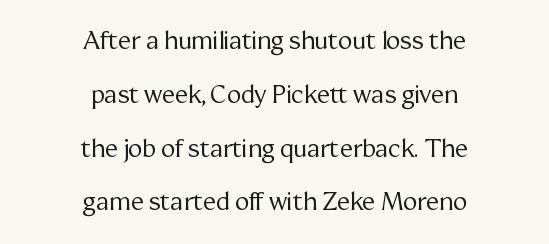
Q: Is the text bold? A: No.
Q: Is the text italic (slanted)? A: No, it is upright.
Q: Is the text underlined? A: No.
Q: How is the paragraph aligned? A: Centered.
Q: Is the spacing between letters normal or unusually wide? A: Normal.
Q: Is the spacing between lines tight, normal or loose? A: Loose.
